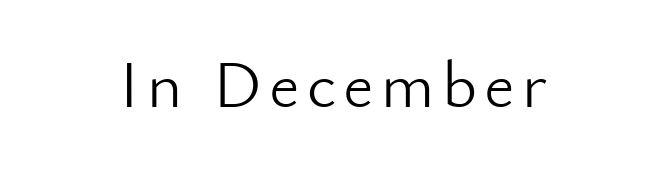
{"serif": "no", "italic": "no", "bold": "no", "weight": "light", "width": "normal", "stroke_contrast": "low", "x_height": "small", "monospaced": "no", "underline": "no", "align": "center", "glyph_px": 67}
